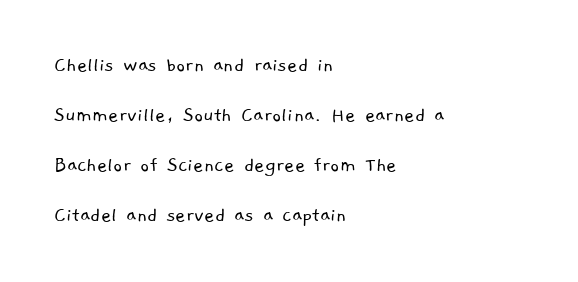
The image shows 22 px text type; set left-aligned, loose line spacing (2.28x), normal letter spacing, not underlined.
